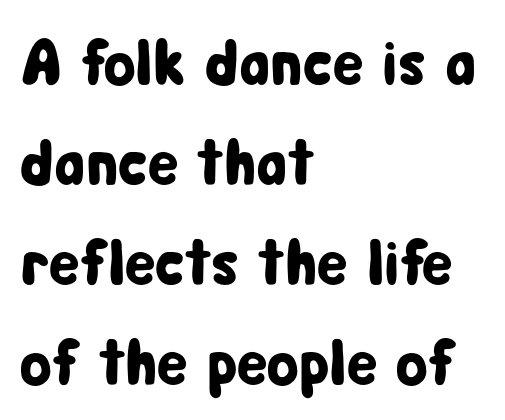
The type family on display is of the sans-serif kind. Typeset ragged right — the left edge is the straight one. It's the straight-up-and-down kind of type. The string is rendered with underlining switched off. Is the letter spacing exaggerated? No — it looks like the ordinary default.
